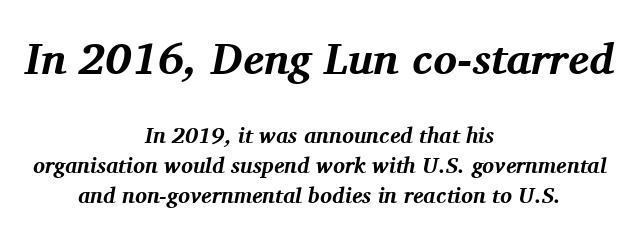
{"serif": "yes", "italic": "yes", "lean": "right", "slant_degrees": 11, "bold": "yes", "weight": "bold", "width": "normal", "stroke_contrast": "medium", "x_height": "medium", "monospaced": "no", "underline": "no", "align": "center", "line_spacing": "normal", "line_spacing_ratio": 1.36, "letter_spacing": "normal", "letter_spacing_em": 0.0, "larger_block": "first", "size_ratio": 2.0, "glyph_px": 44}
